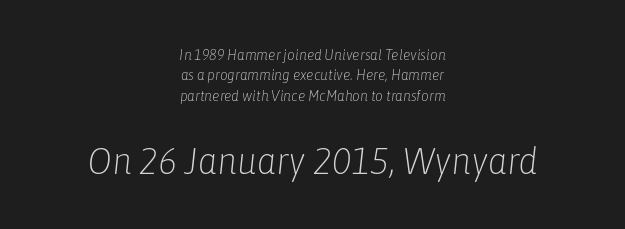
Q: Is the text bold? A: No.
Q: Is the text italic (slanted)? A: Yes, it leans right by about 6 degrees.
Q: Is the text underlined? A: No.
Q: How is the paragraph aligned? A: Centered.
Q: Is the spacing between letters normal or unusually wide? A: Normal.
Q: Is the spacing between lines tight, normal or loose? A: Normal.
Q: Which block of text is set in a larger size, the first (top) or the second (bottom)? A: The second (bottom) one.
Q: Width (condensed, normal, or wide)? A: Condensed.
Q: Stroke contrast? A: Low.
Q: x-height? A: Medium.
Q: Monospaced? A: No.
